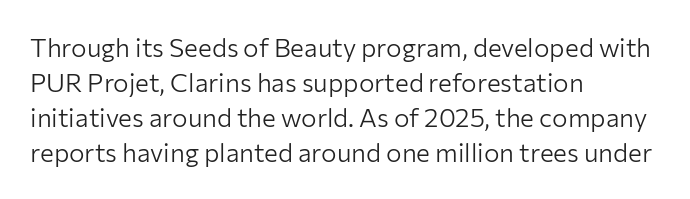
{"italic": "no", "bold": "no", "underline": "no", "align": "left", "line_spacing": "normal", "line_spacing_ratio": 1.35, "letter_spacing": "normal", "letter_spacing_em": 0.0, "glyph_px": 26}
